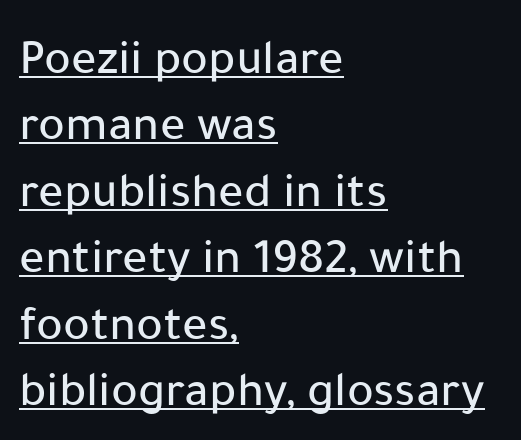
The image shows 50 px sans-serif type, upright; set left-aligned, normal line spacing (1.33x), normal letter spacing, underlined; low stroke contrast and a medium x-height.
